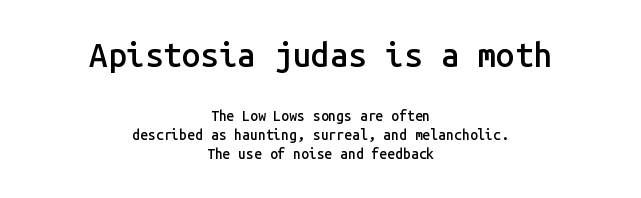
Moderately thickened strokes mark this as semibold type. Regular leading. Line starts and ends both wander, symmetrically. The lettering holds an erect, upright posture throughout.
